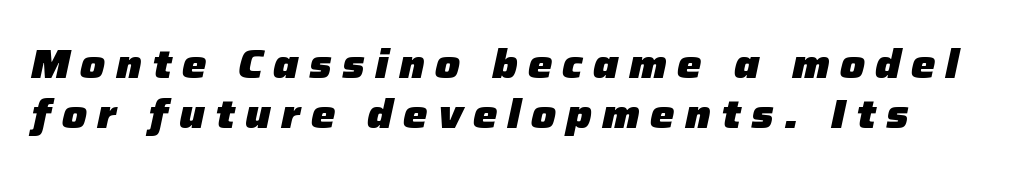
{"italic": "yes", "lean": "right", "slant_degrees": 12, "bold": "yes", "weight": "heavy", "width": "normal", "stroke_contrast": "low", "x_height": "medium", "monospaced": "no", "underline": "no", "line_spacing_ratio": 1.22, "letter_spacing": "wide", "letter_spacing_em": 0.25, "glyph_px": 41}
